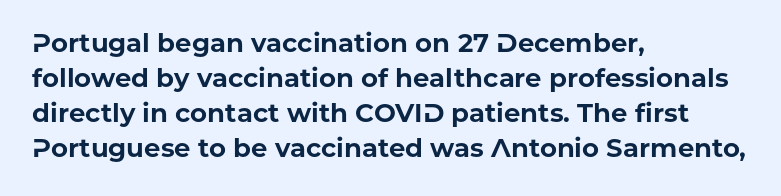
Q: Is the text bold? A: Yes.
Q: Is the text italic (slanted)? A: No, it is upright.
Q: Is the text underlined? A: No.
Q: How is the paragraph aligned? A: Left-aligned.
Q: Is the spacing between letters normal or unusually wide? A: Normal.
Q: Is the spacing between lines tight, normal or loose? A: Normal.
